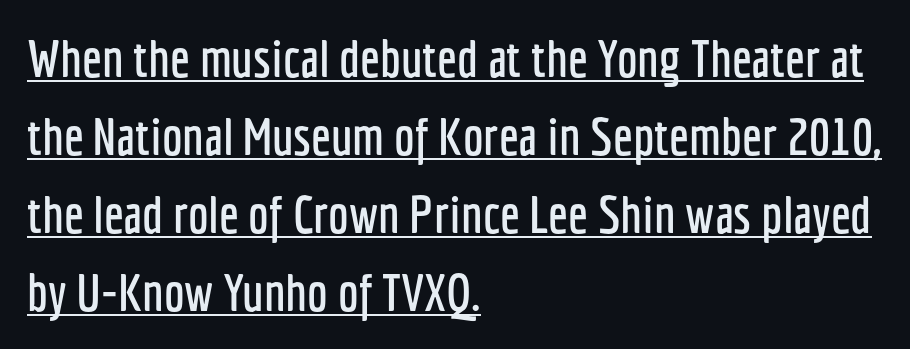
The image shows 52 px condensed sans-serif type, upright; set left-aligned, normal line spacing (1.5x), normal letter spacing, underlined; low stroke contrast and a medium x-height.
